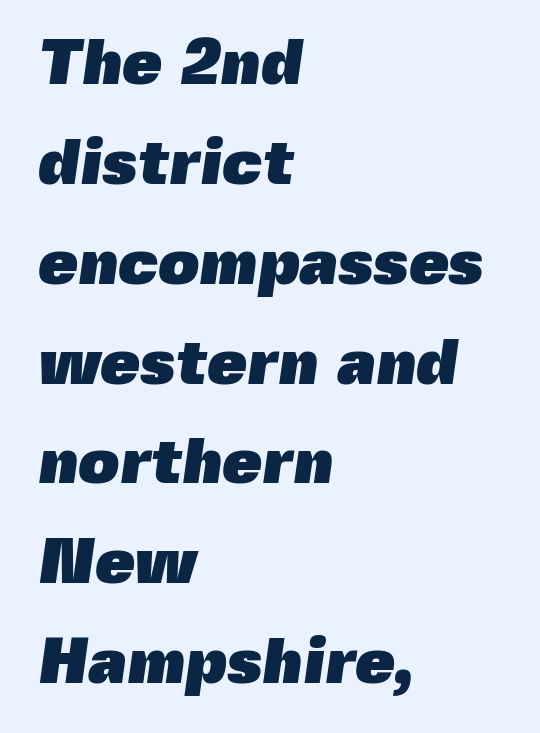
This rendering leaves character spacing at its baseline value. The passage shown is typed in a proportional face where columns would drift. Unmarked baselines from the first word to the last. The glyphs have the mass of a bold cut.
